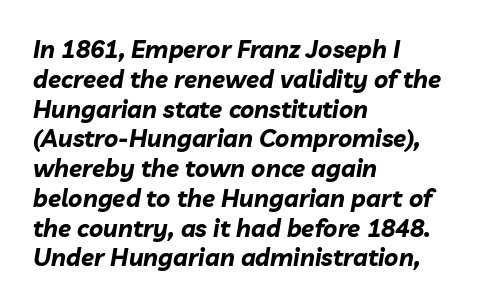
Words float on clear page, feet unadorned. The whole block is typeset with a tilt. On the weight axis this lands at bold, roughly 700. No extra tracking has been applied to these lines. All the whitespace from short lines collects on the right.
